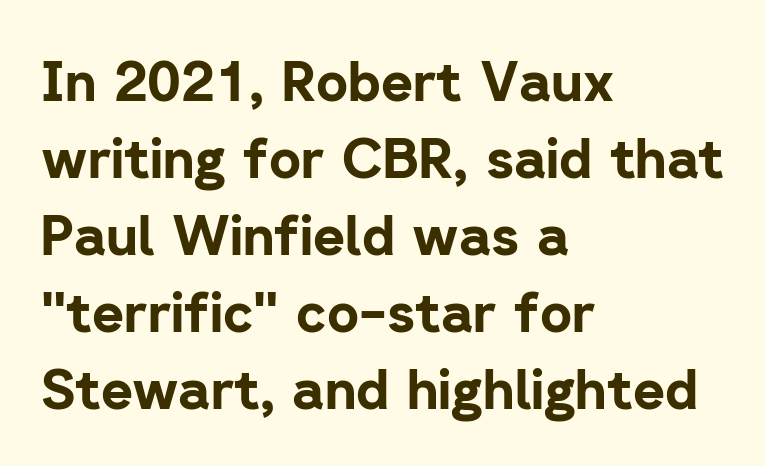
Q: Is the text bold? A: Yes.
Q: Is the text italic (slanted)? A: No, it is upright.
Q: Is the typeface a serif or a sans-serif typeface? A: Sans-serif.
Q: Is the text underlined? A: No.
Q: How is the paragraph aligned? A: Left-aligned.
Q: Is the spacing between letters normal or unusually wide? A: Normal.
Q: Is the spacing between lines tight, normal or loose? A: Normal.
Q: Width (condensed, normal, or wide)? A: Normal.
Q: Stroke contrast? A: Low.
Q: x-height? A: Medium.
Q: Monospaced? A: No.
